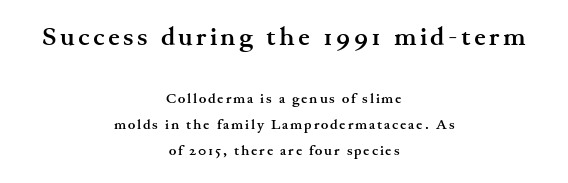
Q: Is the text bold? A: Yes.
Q: Is the text italic (slanted)? A: No, it is upright.
Q: Is the text underlined? A: No.
Q: How is the paragraph aligned? A: Centered.
Q: Which block of text is set in a larger size, the first (top) or the second (bottom)? A: The first (top) one.
